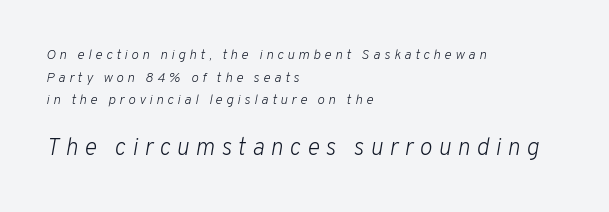
Q: Is the text bold? A: No.
Q: Is the text italic (slanted)? A: Yes, it leans right by about 10 degrees.
Q: Is the text underlined? A: No.
Q: How is the paragraph aligned? A: Left-aligned.
Q: Is the spacing between letters normal or unusually wide? A: Unusually wide.
Q: Is the spacing between lines tight, normal or loose? A: Normal.
Q: Which block of text is set in a larger size, the first (top) or the second (bottom)? A: The second (bottom) one.
